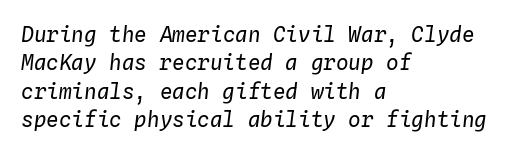
Q: Is the text bold? A: No.
Q: Is the text italic (slanted)? A: Yes, it leans right by about 4 degrees.
Q: Is the text underlined? A: No.
Q: How is the paragraph aligned? A: Left-aligned.
Q: Is the spacing between letters normal or unusually wide? A: Normal.
Q: Is the spacing between lines tight, normal or loose? A: Normal.
